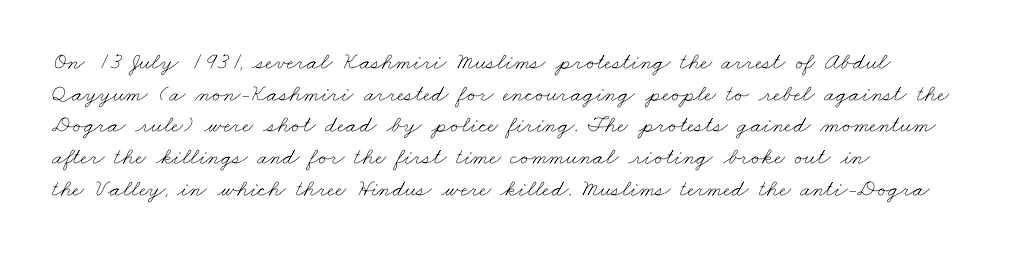
{"bold": "no", "underline": "no", "align": "left", "line_spacing": "normal", "line_spacing_ratio": 1.32, "letter_spacing": "normal", "letter_spacing_em": 0.0, "glyph_px": 24}
